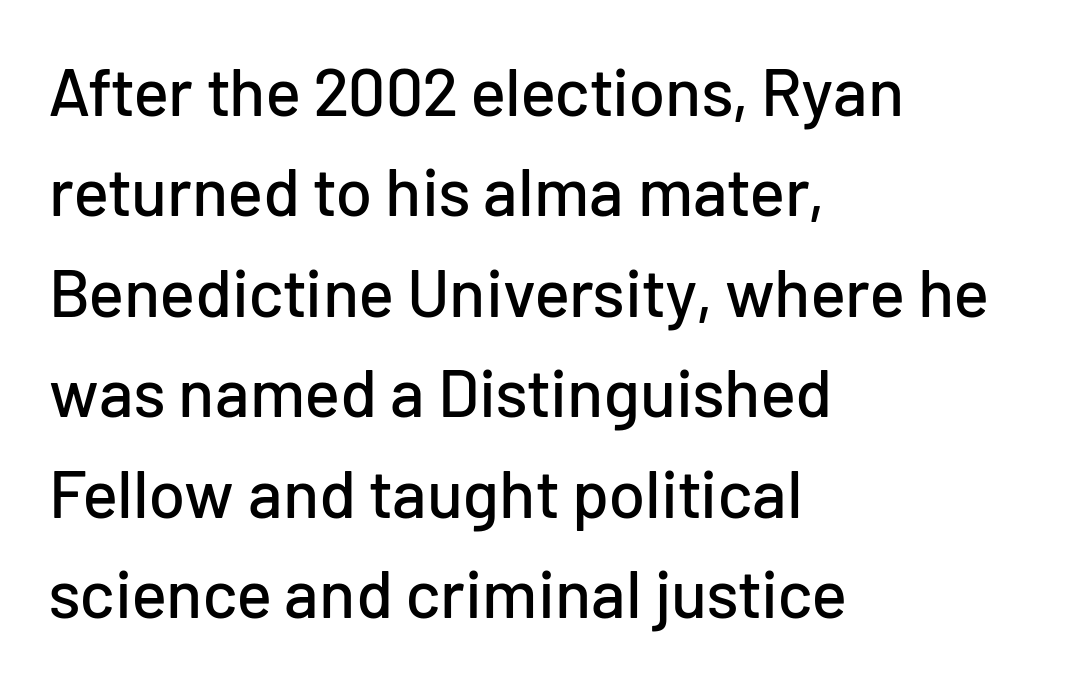
The image shows 67 px sans-serif type, upright; set left-aligned, normal line spacing (1.5x), normal letter spacing, not underlined; low stroke contrast and a medium x-height.
